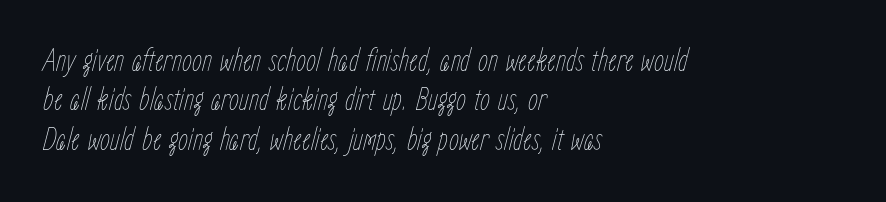
The image shows 32 px thin, condensed type, italic (leaning right); set left-aligned, line spacing 1.23x, normal letter spacing, not underlined; low stroke contrast and a medium x-height.
